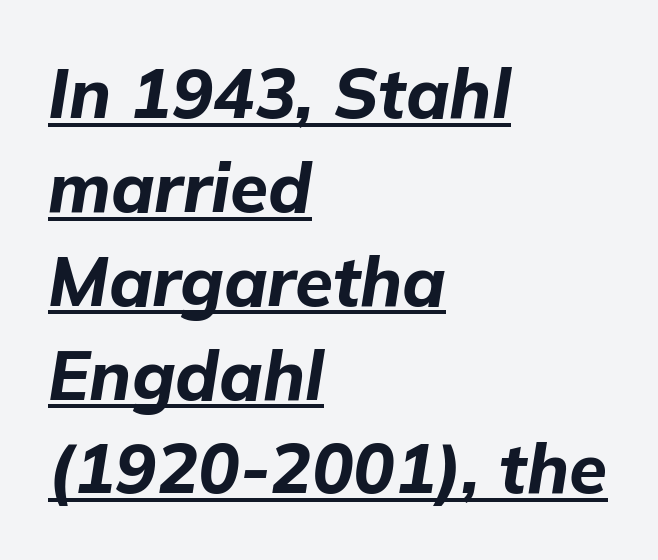
{"italic": "yes", "lean": "right", "slant_degrees": 9, "bold": "yes", "weight": "bold", "width": "normal", "stroke_contrast": "low", "x_height": "medium", "monospaced": "no", "underline": "yes", "align": "left", "line_spacing": "normal", "line_spacing_ratio": 1.36, "letter_spacing": "normal", "letter_spacing_em": 0.0, "glyph_px": 69}
